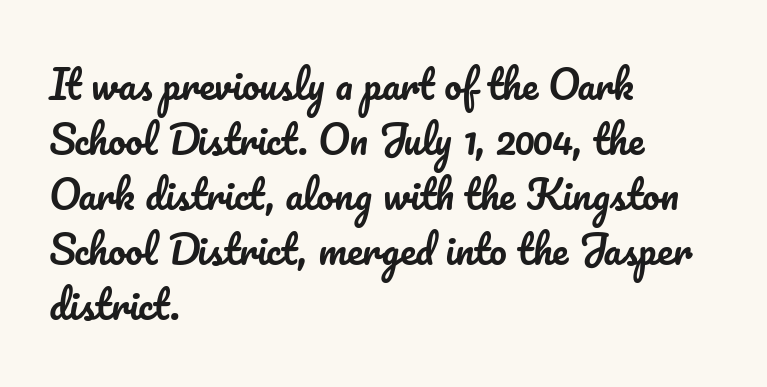
Q: Is the text italic (slanted)? A: Yes.
Q: Is the text underlined? A: No.
Q: How is the paragraph aligned? A: Left-aligned.
Q: Is the spacing between letters normal or unusually wide? A: Normal.
Q: Is the spacing between lines tight, normal or loose? A: Normal.
Q: Width (condensed, normal, or wide)? A: Normal.
Q: Stroke contrast? A: Low.
Q: x-height? A: Small.
Q: Monospaced? A: No.
